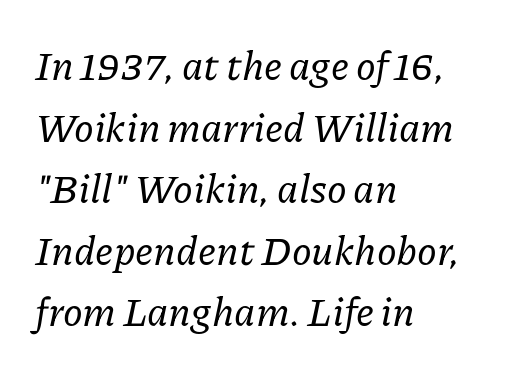
A serif font was chosen for this passage. Descenders are the only things crossing below the line. Evenly set lines give the paragraph a standard silhouette. The letterforms sit shoulder to shoulder at normal distance.
